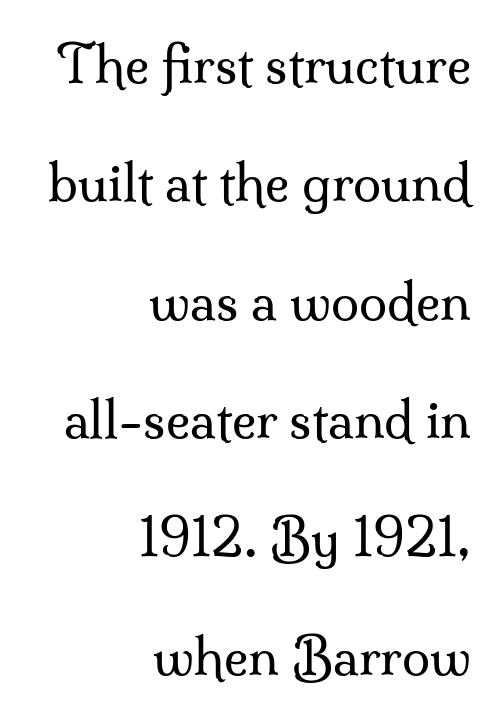
{"serif": "yes", "italic": "no", "bold": "no", "weight": "regular", "width": "normal", "stroke_contrast": "medium", "x_height": "small", "monospaced": "no", "underline": "no", "align": "right", "line_spacing": "loose", "line_spacing_ratio": 2.32, "letter_spacing": "normal", "letter_spacing_em": 0.0, "glyph_px": 51}
